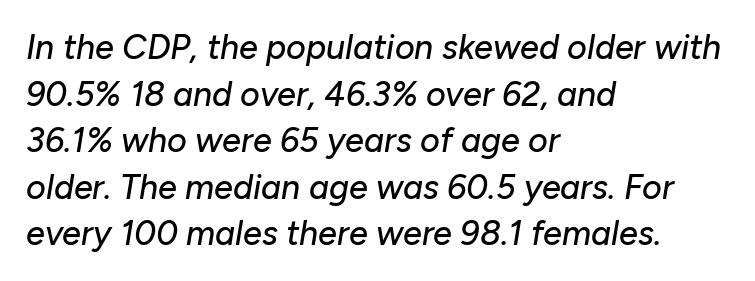
Q: Is the text italic (slanted)? A: Yes, it leans right by about 10 degrees.
Q: Is the text underlined? A: No.
Q: How is the paragraph aligned? A: Left-aligned.
Q: Is the spacing between letters normal or unusually wide? A: Normal.
Q: Is the spacing between lines tight, normal or loose? A: Normal.
Q: Width (condensed, normal, or wide)? A: Normal.
Q: Stroke contrast? A: Low.
Q: x-height? A: Medium.
Q: Monospaced? A: No.
